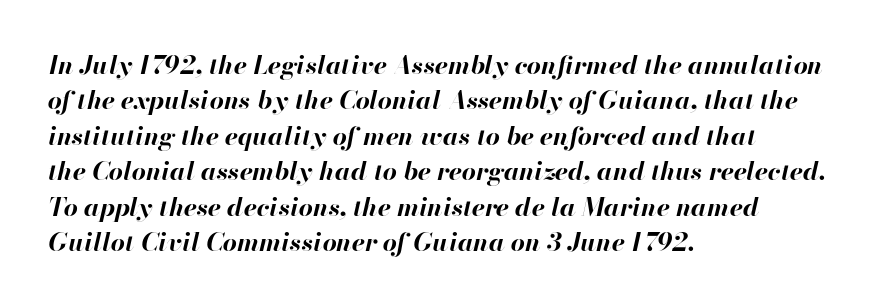
The image shows 25 px bold type, italic (leaning right); set left-aligned, normal line spacing (1.42x), normal letter spacing, not underlined.
